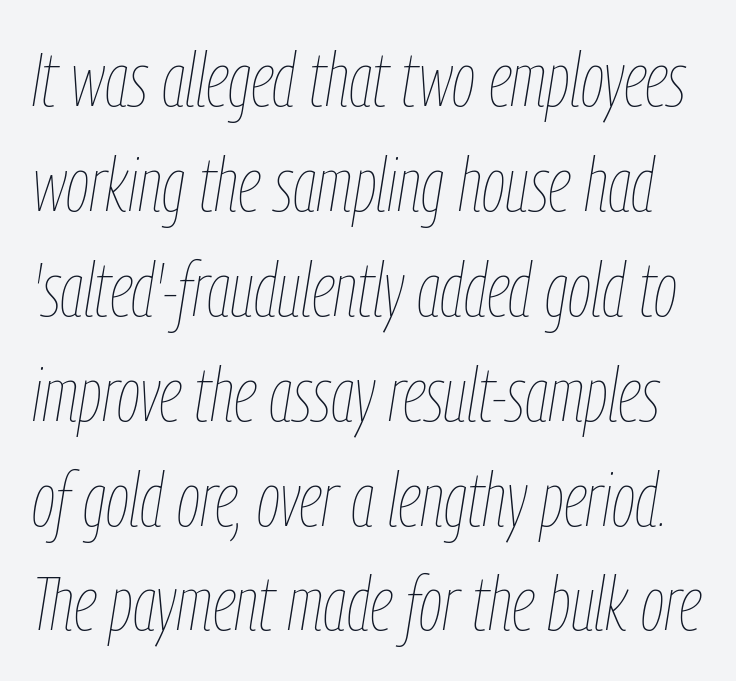
Q: Is the text bold? A: No.
Q: Is the text italic (slanted)? A: Yes, it leans right by about 9 degrees.
Q: Is the text underlined? A: No.
Q: Is the spacing between letters normal or unusually wide? A: Normal.
Q: Is the spacing between lines tight, normal or loose? A: Normal.
Q: Width (condensed, normal, or wide)? A: Condensed.
Q: Stroke contrast? A: Low.
Q: x-height? A: Medium.
Q: Monospaced? A: No.
